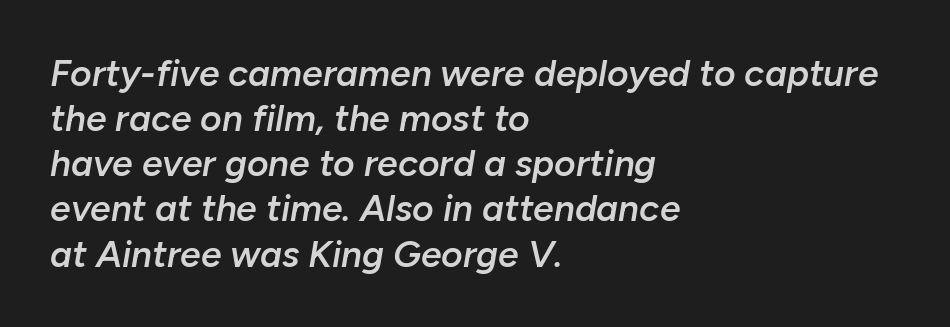
The glyphs have the mass of a demibold cut, below bold. Between one letter and the next there's only the usual sliver of space. The specimen reads as italic at a glance. Each line starts at the same left margin while the right side varies. Glance below the letters and you will spot only blank space. You could not count columns in this text — the font is proportionally spaced.
